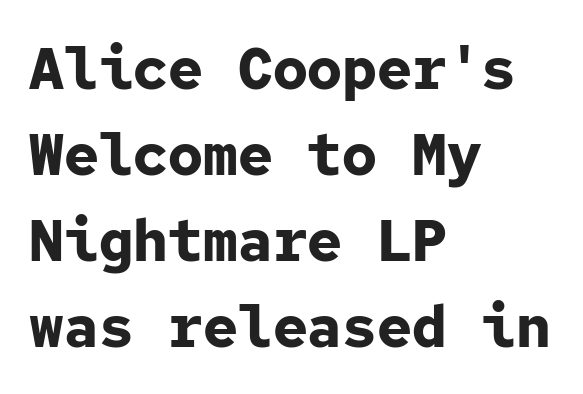
{"serif": "no", "italic": "no", "bold": "yes", "weight": "bold", "width": "normal", "stroke_contrast": "low", "x_height": "medium", "monospaced": "yes", "underline": "no", "align": "left", "line_spacing": "normal", "line_spacing_ratio": 1.48, "letter_spacing": "normal", "letter_spacing_em": 0.0, "glyph_px": 58}
